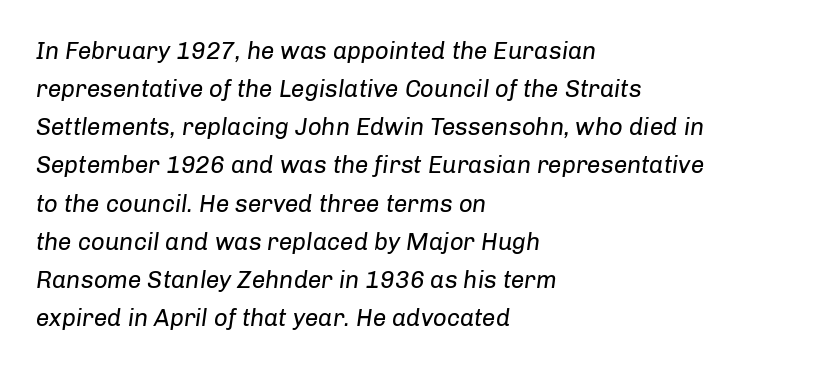
{"italic": "yes", "lean": "right", "slant_degrees": 8, "bold": "no", "underline": "no", "align": "left", "line_spacing": "normal", "line_spacing_ratio": 1.59, "letter_spacing": "normal", "letter_spacing_em": 0.0, "glyph_px": 24}
